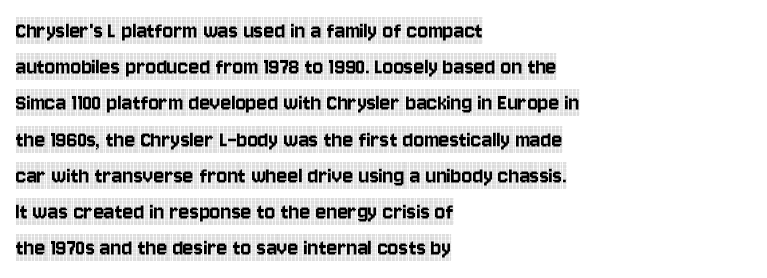
Q: Is the text italic (slanted)? A: No, it is upright.
Q: Is the text underlined? A: No.
Q: How is the paragraph aligned? A: Left-aligned.
Q: Is the spacing between letters normal or unusually wide? A: Normal.
Q: Is the spacing between lines tight, normal or loose? A: Normal.
